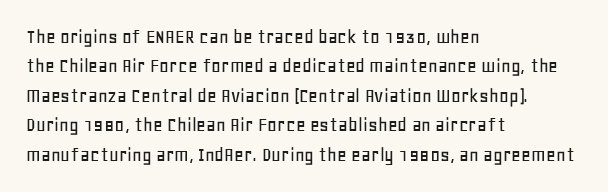
Q: Is the text italic (slanted)? A: No, it is upright.
Q: Is the text underlined? A: No.
Q: How is the paragraph aligned? A: Left-aligned.
Q: Is the spacing between letters normal or unusually wide? A: Normal.
Q: Is the spacing between lines tight, normal or loose? A: Normal.
